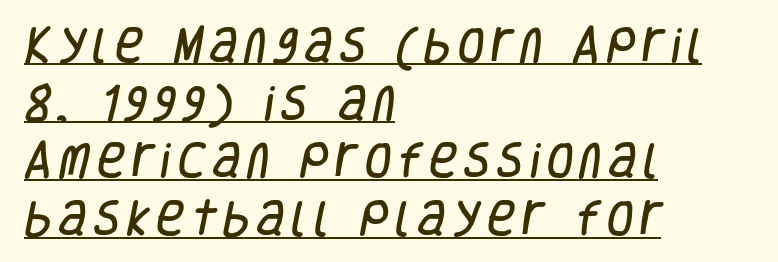
{"serif": "no", "width": "condensed", "stroke_contrast": "low", "x_height": "large", "monospaced": "no", "underline": "yes", "align": "left", "line_spacing": "normal", "line_spacing_ratio": 1.48, "glyph_px": 39}
